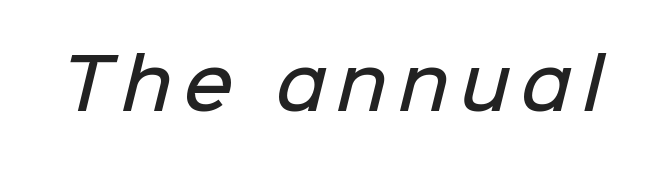
{"serif": "no", "bold": "semi", "weight": "semibold", "width": "normal", "stroke_contrast": "low", "x_height": "medium", "monospaced": "no", "underline": "no", "glyph_px": 68}
